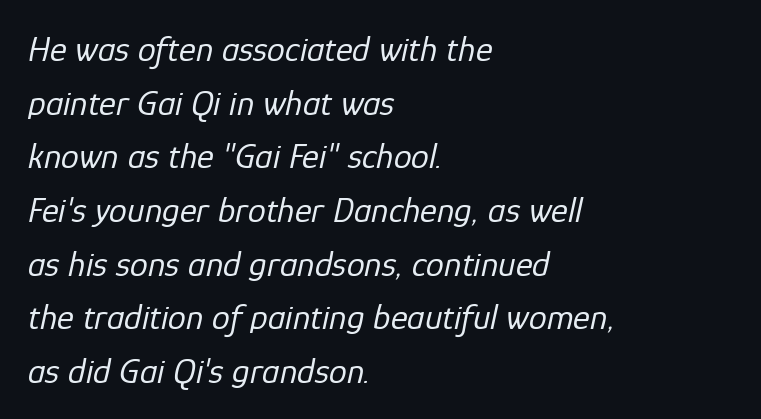
Q: Is the text bold? A: No.
Q: Is the text italic (slanted)? A: Yes, it leans right by about 12 degrees.
Q: Is the text underlined? A: No.
Q: How is the paragraph aligned? A: Left-aligned.
Q: Is the spacing between letters normal or unusually wide? A: Normal.
Q: Is the spacing between lines tight, normal or loose? A: Normal.
Q: Width (condensed, normal, or wide)? A: Normal.
Q: Stroke contrast? A: Low.
Q: x-height? A: Medium.
Q: Monospaced? A: No.
